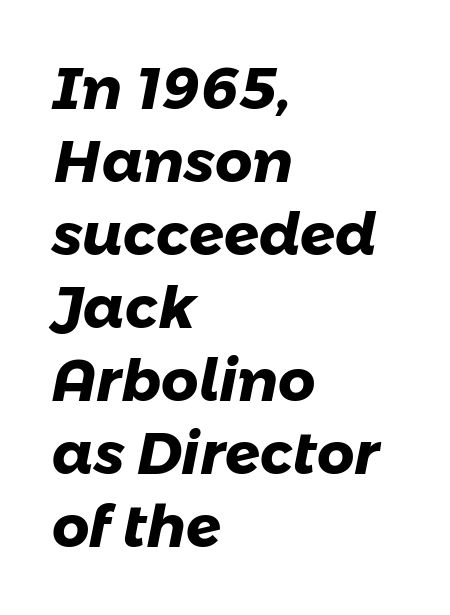
The image shows 58 px heavy sans-serif type; set left-aligned, normal line spacing (1.26x), normal letter spacing, not underlined; low stroke contrast and a medium x-height.
